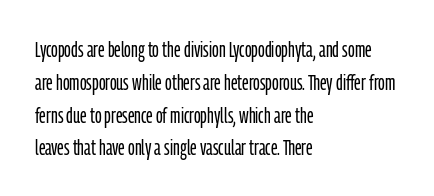
Descender tails drop into unmarked territory. Vertically, the passage feels balanced, rows spaced as you'd expect. The typesetter chose a ragged-right arrangement here. The typography opts for an upright posture over an oblique one. The rendering keeps characters at their native spacing. Stroke mass is kept to a normal reading level or below.
